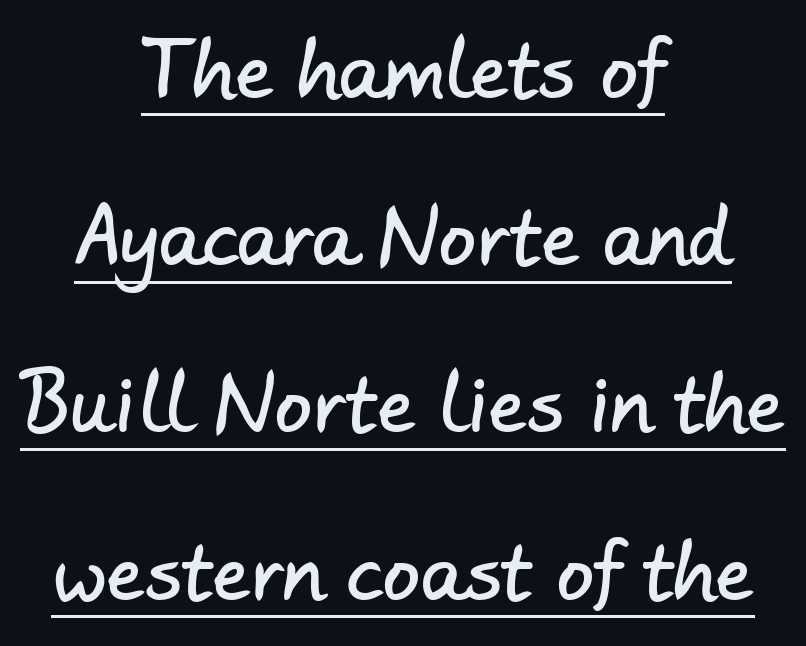
Q: Is the typeface a serif or a sans-serif typeface? A: Sans-serif.
Q: Is the text underlined? A: Yes.
Q: How is the paragraph aligned? A: Centered.
Q: Is the spacing between letters normal or unusually wide? A: Normal.
Q: Is the spacing between lines tight, normal or loose? A: Loose.
Q: Width (condensed, normal, or wide)? A: Normal.
Q: Stroke contrast? A: Low.
Q: x-height? A: Small.
Q: Monospaced? A: No.
